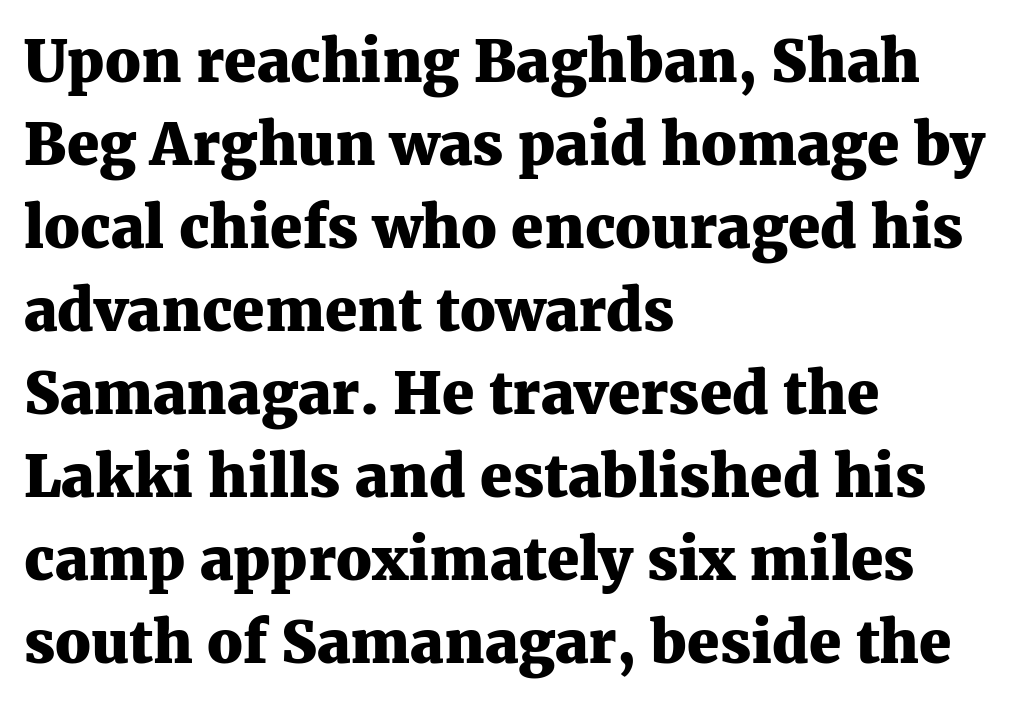
The image shows 58 px heavy serif type, upright; set left-aligned, normal line spacing (1.43x), normal letter spacing, not underlined; medium stroke contrast and a medium x-height.
